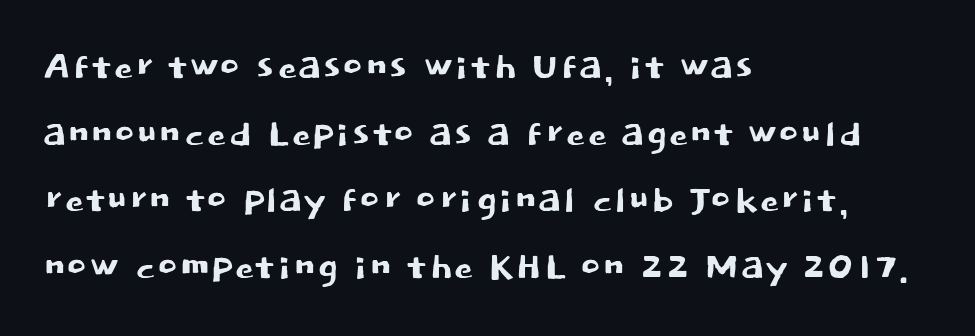
Quick note: interline space is typical. These lines keep a tight, regular rhythm from letter to letter. A typesetter would call this proportional, since set widths differ per character. Line beginnings align vertically; line endings do not. Bare-footed words on every line. When letters stand straight like this, we call the style roman or upright.
